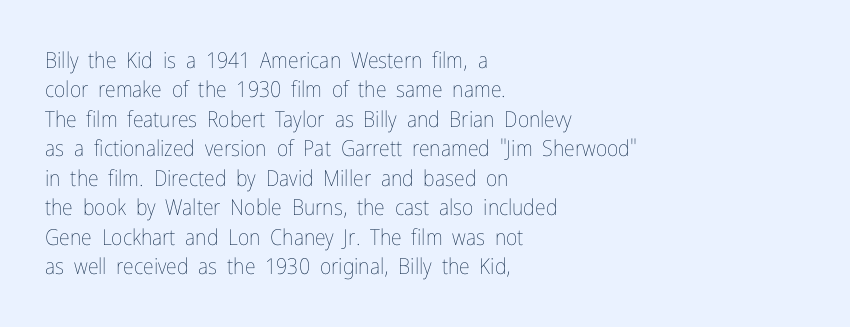
The image shows 22 px text type, upright; set left-aligned, normal line spacing (1.34x), normal letter spacing, not underlined.
